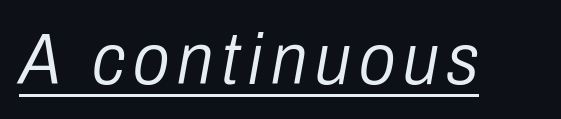
These lines are rendered in a variable-pitch font. This is underlined copy, the kind a proofreader might mark for attention. Stems here are at most as thick as an everyday book face. The font's italic variant was chosen for this text.
